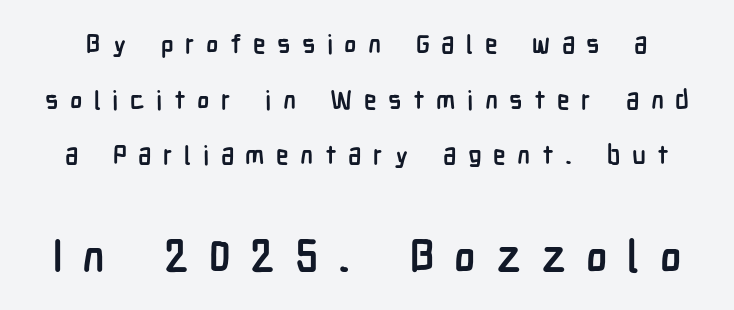
{"serif": "no", "italic": "no", "bold": "yes", "weight": "semibold", "width": "condensed", "stroke_contrast": "low", "x_height": "medium", "monospaced": "no", "underline": "no", "line_spacing": "loose", "line_spacing_ratio": 2.14, "letter_spacing": "wide", "letter_spacing_em": 0.44, "larger_block": "second", "size_ratio": 1.73, "glyph_px": 45}
